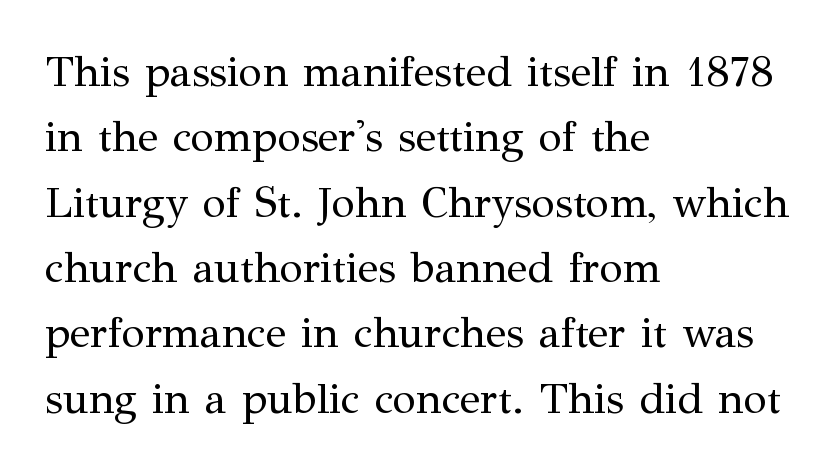
Q: Is the text bold? A: No.
Q: Is the text italic (slanted)? A: No, it is upright.
Q: Is the typeface a serif or a sans-serif typeface? A: Serif.
Q: Is the text underlined? A: No.
Q: How is the paragraph aligned? A: Left-aligned.
Q: Is the spacing between letters normal or unusually wide? A: Normal.
Q: Is the spacing between lines tight, normal or loose? A: Normal.
Q: Width (condensed, normal, or wide)? A: Normal.
Q: Stroke contrast? A: Medium.
Q: x-height? A: Medium.
Q: Monospaced? A: No.
